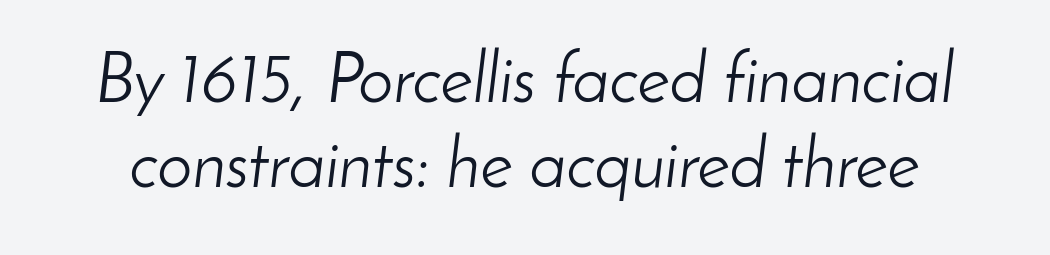
Designer's note — italics engaged. Compared with typical body copy, the letter spacing here is the same. The weight would be labelled regular, book, light, or lighter still. Think of a printed novel: that variable character pitch is what you see here. Type without underlining.
